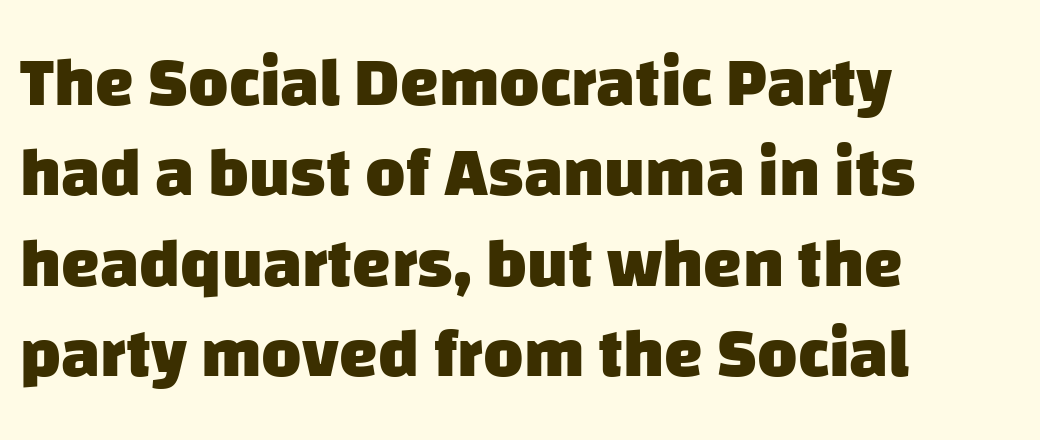
{"serif": "no", "bold": "yes", "weight": "heavy", "width": "normal", "stroke_contrast": "low", "x_height": "large", "monospaced": "no", "underline": "no", "align": "left", "line_spacing": "normal", "line_spacing_ratio": 1.31, "letter_spacing": "normal", "letter_spacing_em": 0.0, "glyph_px": 69}
